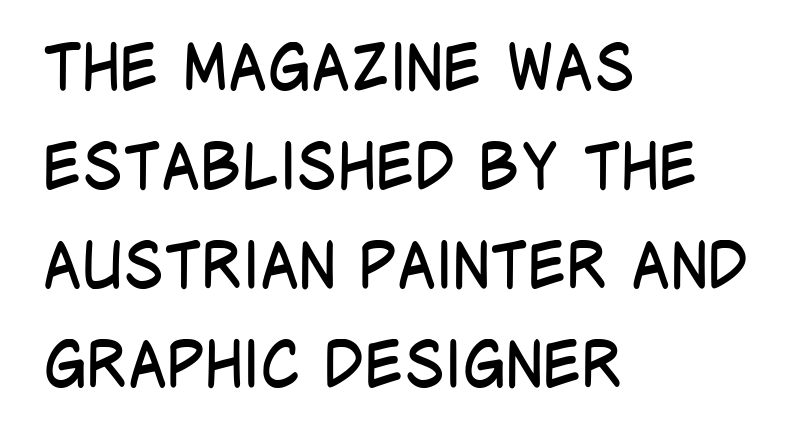
The image shows 63 px regular-weight, condensed sans-serif type, upright; set left-aligned, normal line spacing (1.57x), normal letter spacing, not underlined; low stroke contrast and a large x-height.
